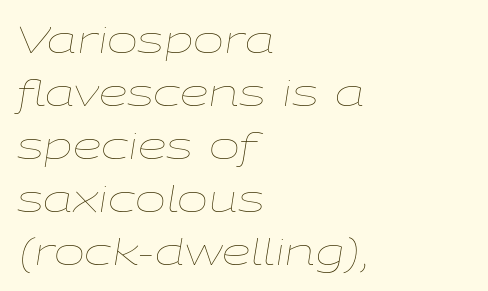
Q: Is the text bold? A: No.
Q: Is the text italic (slanted)? A: Yes, it leans right by about 9 degrees.
Q: Is the text underlined? A: No.
Q: How is the paragraph aligned? A: Left-aligned.
Q: Is the spacing between letters normal or unusually wide? A: Normal.
Q: Is the spacing between lines tight, normal or loose? A: Normal.
Q: Width (condensed, normal, or wide)? A: Wide.
Q: Stroke contrast? A: Low.
Q: x-height? A: Medium.
Q: Monospaced? A: No.
